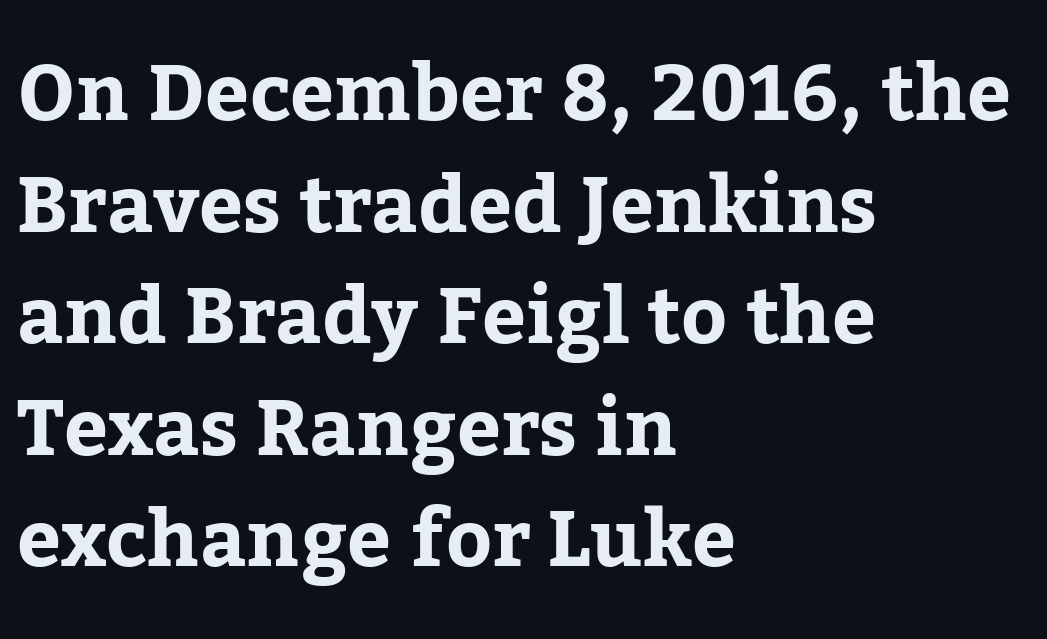
Q: Is the text italic (slanted)? A: No, it is upright.
Q: Is the typeface a serif or a sans-serif typeface? A: Serif.
Q: Is the text underlined? A: No.
Q: How is the paragraph aligned? A: Left-aligned.
Q: Is the spacing between letters normal or unusually wide? A: Normal.
Q: Is the spacing between lines tight, normal or loose? A: Normal.
Q: Width (condensed, normal, or wide)? A: Normal.
Q: Stroke contrast? A: Low.
Q: x-height? A: Medium.
Q: Monospaced? A: No.
